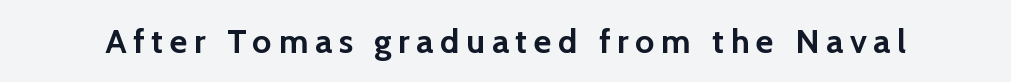
The image shows 34 px semibold sans-serif type, upright; set unusually wide letter spacing (+0.2 em), not underlined; low stroke contrast and a medium x-height.
